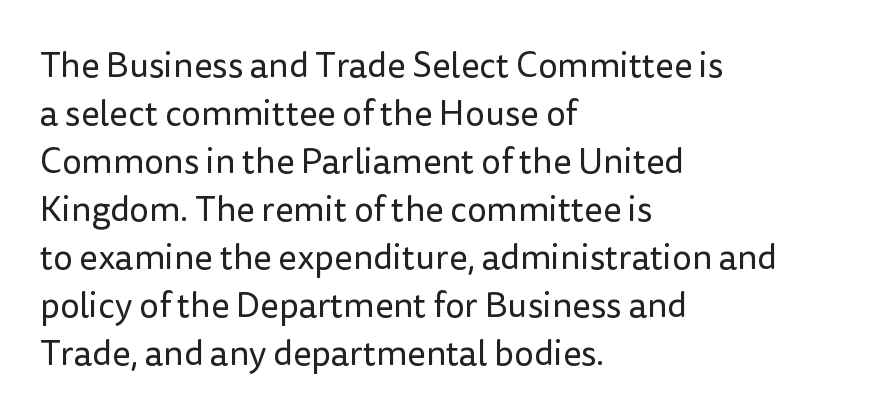
Q: Is the text bold? A: No.
Q: Is the text italic (slanted)? A: No, it is upright.
Q: Is the typeface a serif or a sans-serif typeface? A: Sans-serif.
Q: Is the text underlined? A: No.
Q: How is the paragraph aligned? A: Left-aligned.
Q: Is the spacing between letters normal or unusually wide? A: Normal.
Q: Is the spacing between lines tight, normal or loose? A: Normal.
Q: Width (condensed, normal, or wide)? A: Normal.
Q: Stroke contrast? A: Low.
Q: x-height? A: Medium.
Q: Monospaced? A: No.
